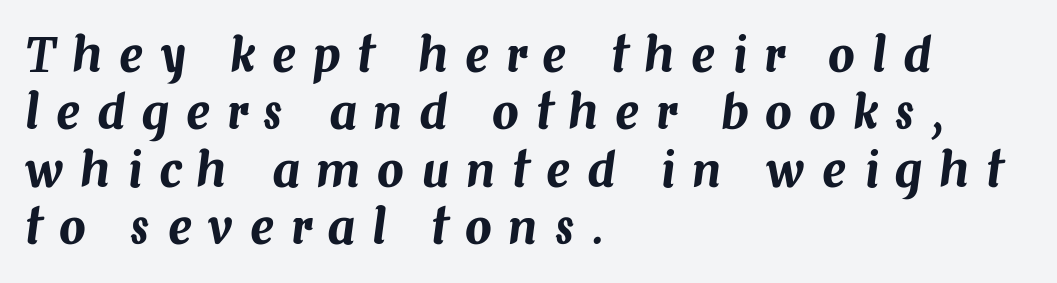
It's the slanting kind of type. The zone under the glyphs is completely vacant. There is plenty of visible air inserted between adjacent glyphs. Which margin do the lines hug? The left one — the right edge is uneven. These lines are rendered in a variable-pitch font.
